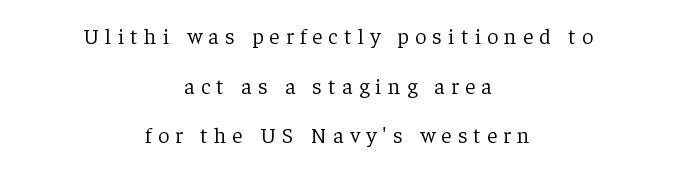
{"italic": "no", "bold": "no", "underline": "no", "align": "center", "line_spacing": "loose", "line_spacing_ratio": 2.26, "letter_spacing": "wide", "letter_spacing_em": 0.29, "glyph_px": 22}
